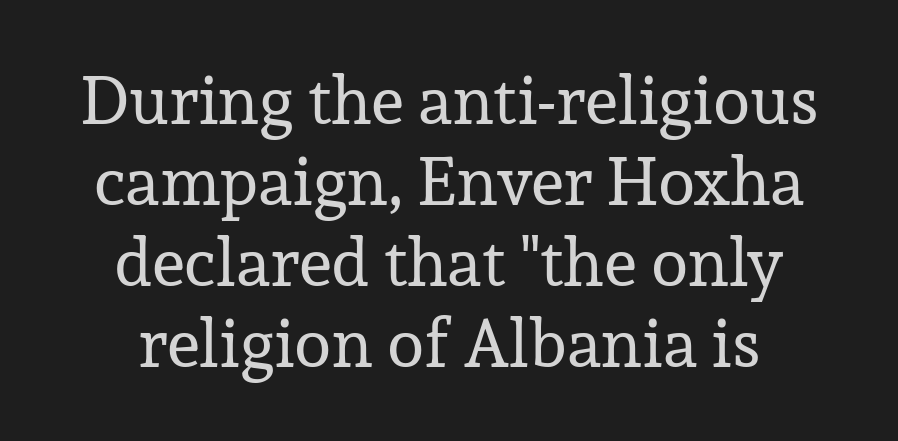
Q: Is the text bold? A: No.
Q: Is the text italic (slanted)? A: No, it is upright.
Q: Is the typeface a serif or a sans-serif typeface? A: Serif.
Q: Is the text underlined? A: No.
Q: How is the paragraph aligned? A: Centered.
Q: Is the spacing between letters normal or unusually wide? A: Normal.
Q: Width (condensed, normal, or wide)? A: Normal.
Q: Stroke contrast? A: Low.
Q: x-height? A: Medium.
Q: Monospaced? A: No.
